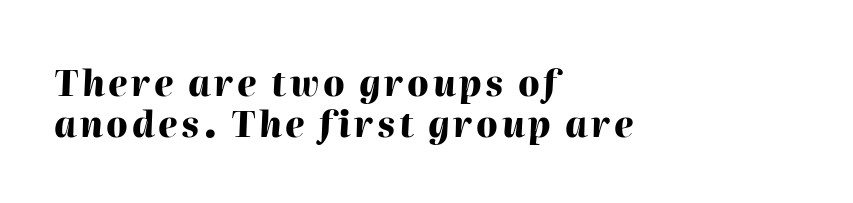
{"italic": "yes", "lean": "right", "slant_degrees": 2, "bold": "yes", "weight": "heavy", "width": "normal", "stroke_contrast": "high", "x_height": "medium", "monospaced": "no", "underline": "no", "align": "left", "line_spacing_ratio": 1.18, "glyph_px": 35}
